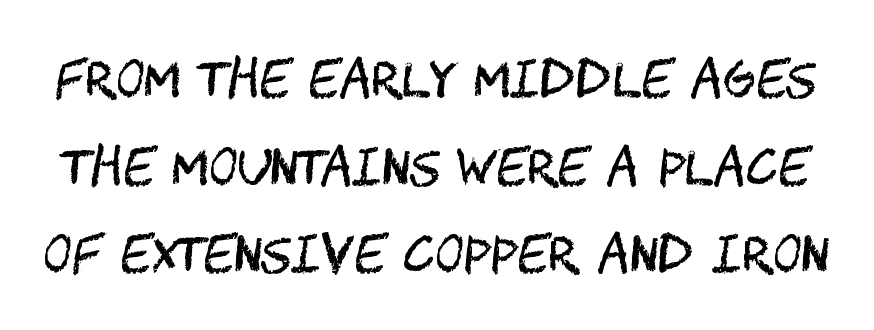
The image shows 49 px regular-weight, condensed sans-serif type, upright; set line spacing 1.79x, normal letter spacing, not underlined; medium stroke contrast and a large x-height.
